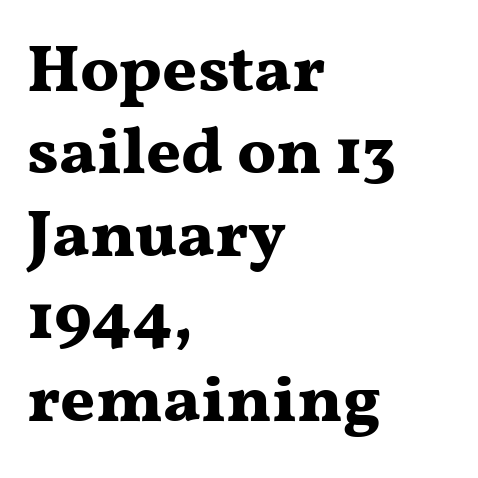
{"serif": "yes", "italic": "no", "bold": "yes", "weight": "bold", "width": "wide", "stroke_contrast": "medium", "x_height": "medium", "monospaced": "no", "underline": "no", "align": "left", "line_spacing_ratio": 1.23, "letter_spacing": "normal", "letter_spacing_em": 0.0, "glyph_px": 67}
